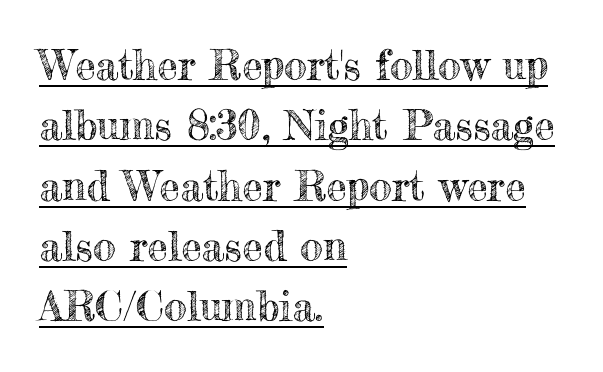
{"italic": "no", "width": "normal", "x_height": "small", "monospaced": "no", "underline": "yes", "align": "left", "line_spacing": "normal", "line_spacing_ratio": 1.47, "letter_spacing": "normal", "letter_spacing_em": 0.0, "glyph_px": 41}
